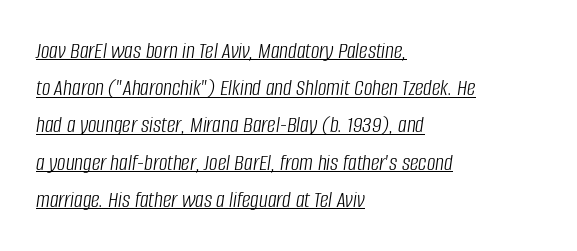
Q: Is the text bold? A: No.
Q: Is the text italic (slanted)? A: Yes, it leans right by about 8 degrees.
Q: Is the text underlined? A: Yes.
Q: How is the paragraph aligned? A: Left-aligned.
Q: Is the spacing between letters normal or unusually wide? A: Normal.
Q: Is the spacing between lines tight, normal or loose? A: Normal.
